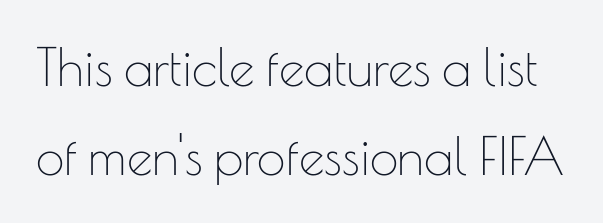
Q: Is the text bold? A: No.
Q: Is the text italic (slanted)? A: No, it is upright.
Q: Is the typeface a serif or a sans-serif typeface? A: Sans-serif.
Q: Is the text underlined? A: No.
Q: Is the spacing between letters normal or unusually wide? A: Normal.
Q: Width (condensed, normal, or wide)? A: Normal.
Q: Stroke contrast? A: Low.
Q: x-height? A: Small.
Q: Monospaced? A: No.
